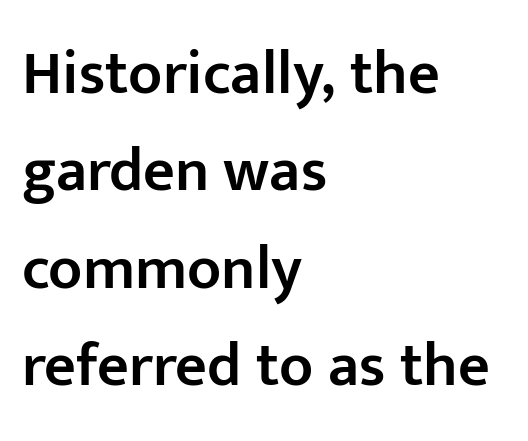
Q: Is the text bold? A: Semi-bold.
Q: Is the text italic (slanted)? A: No, it is upright.
Q: Is the typeface a serif or a sans-serif typeface? A: Sans-serif.
Q: Is the text underlined? A: No.
Q: How is the paragraph aligned? A: Left-aligned.
Q: Is the spacing between letters normal or unusually wide? A: Normal.
Q: Is the spacing between lines tight, normal or loose? A: Normal.
Q: Width (condensed, normal, or wide)? A: Normal.
Q: Stroke contrast? A: Low.
Q: x-height? A: Medium.
Q: Monospaced? A: No.
